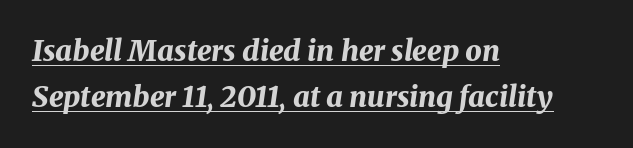
The horizontal fit of the characters is conventional and even. The passage is arranged the way most books set body copy — flush left. These lines carry a lot of weight — the face is fully bold. Looks like regular typesetting: each glyph gets only the width it needs. Observe the lean: these are italic letterforms.
